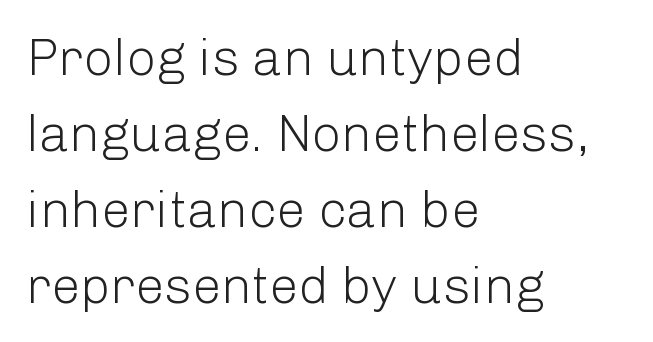
The image shows 52 px light sans-serif type, upright; set left-aligned, normal line spacing (1.46x), normal letter spacing, not underlined; low stroke contrast and a medium x-height.
